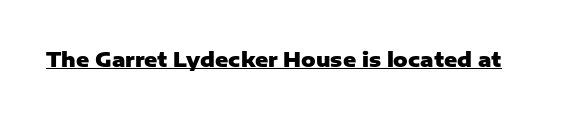
Q: Is the text bold? A: Yes.
Q: Is the text italic (slanted)? A: No, it is upright.
Q: Is the text underlined? A: Yes.
Q: Is the spacing between letters normal or unusually wide? A: Normal.
